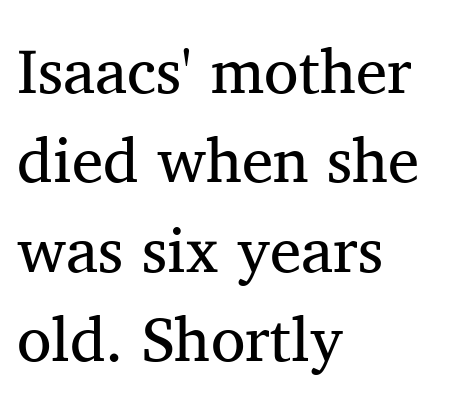
{"serif": "yes", "italic": "no", "bold": "no", "weight": "regular", "width": "normal", "stroke_contrast": "medium", "x_height": "medium", "monospaced": "no", "underline": "no", "align": "left", "line_spacing": "normal", "line_spacing_ratio": 1.42, "letter_spacing": "normal", "letter_spacing_em": 0.0, "glyph_px": 63}
